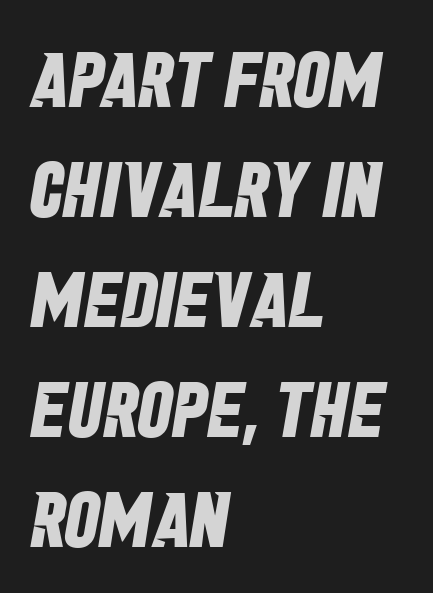
{"serif": "no", "bold": "yes", "weight": "bold", "width": "condensed", "stroke_contrast": "low", "x_height": "large", "monospaced": "no", "underline": "no", "align": "left", "line_spacing": "normal", "line_spacing_ratio": 1.41, "letter_spacing": "normal", "letter_spacing_em": 0.0, "glyph_px": 78}
